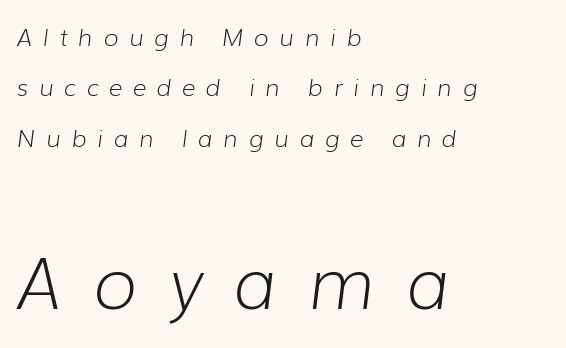
The passage shown has open, widely tracked lettering throughout. Ink coverage per letter is moderate at most. An italicized treatment has been applied to the whole sample. The composition opens small and finishes big. The words here are not underlined.
